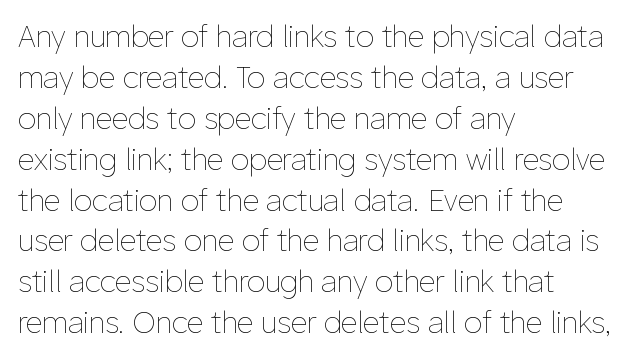
The face used here is proportionally spaced, like ordinary book or web type. One-word summary of the alignment: left. Bold? No — there's no thickening of the strokes. The lines sit at an ordinary, default distance from one another. Has an underline been added? It has not.
